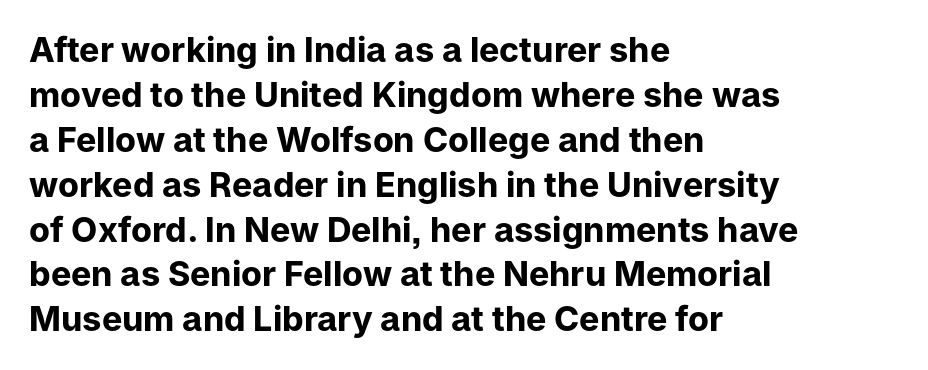
The rows are spaced the way most documents space them. The typeface chosen for these lines omits serifs. The letterforms sit shoulder to shoulder at normal distance. Any mark beneath the type? The region is blank.
